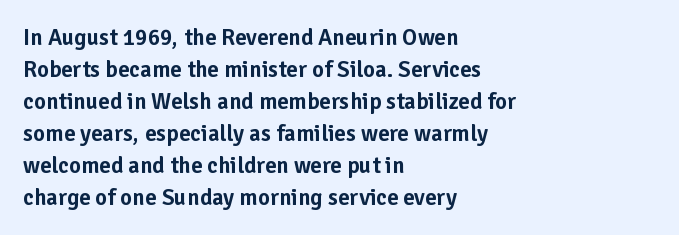
The image shows 23 px text type, upright; set left-aligned, normal line spacing (1.39x), normal letter spacing, not underlined.
